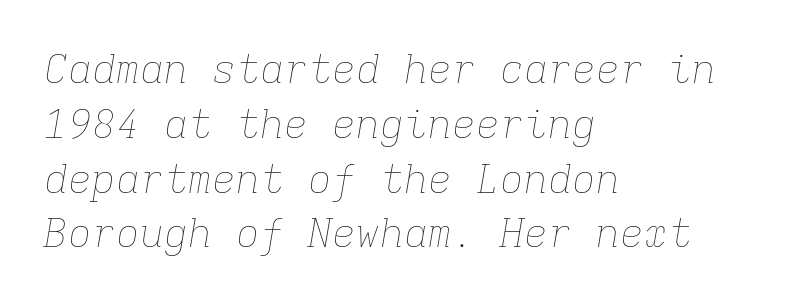
Q: Is the text bold? A: No.
Q: Is the text italic (slanted)? A: Yes, it leans right by about 9 degrees.
Q: Is the text underlined? A: No.
Q: How is the paragraph aligned? A: Left-aligned.
Q: Is the spacing between letters normal or unusually wide? A: Normal.
Q: Is the spacing between lines tight, normal or loose? A: Normal.
Q: Width (condensed, normal, or wide)? A: Normal.
Q: Stroke contrast? A: Low.
Q: x-height? A: Medium.
Q: Monospaced? A: Yes.
